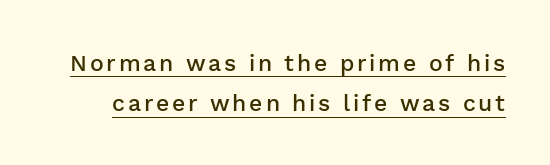
The sample's only ornament is a line tracing under the words. Is there any slant? The stems are plumb. Strokes here are thickened, but only to semibold level.
